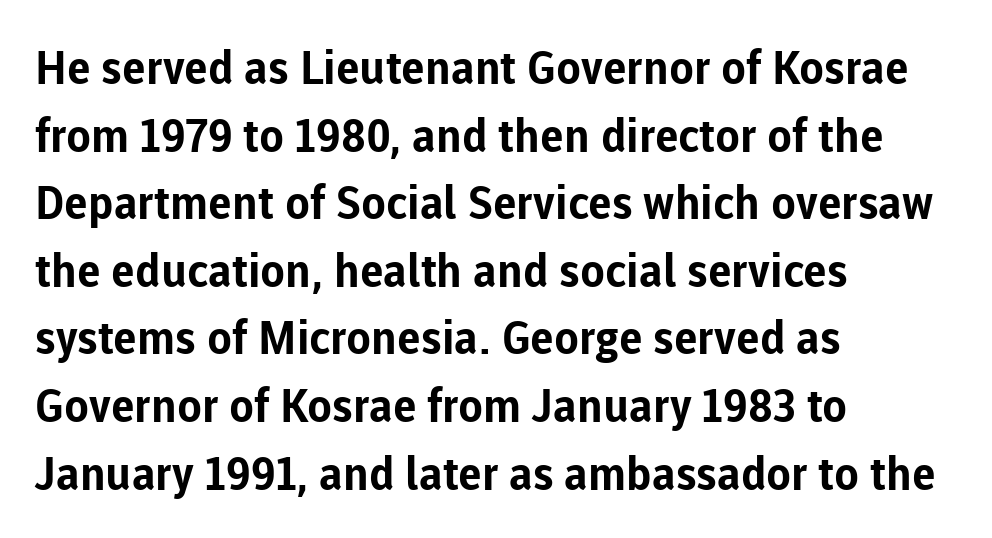
How would I describe the line gaps? Plain and ordinary. Casual observation: everything's shoved over to the left. On the weight axis this lands at bold, roughly 700. The rendering uses natural spacing where letterforms have individual widths. Spacing between characters is what you'd get straight out of the box. The letters carry no serifs — their stems end cleanly without finishing strokes.
